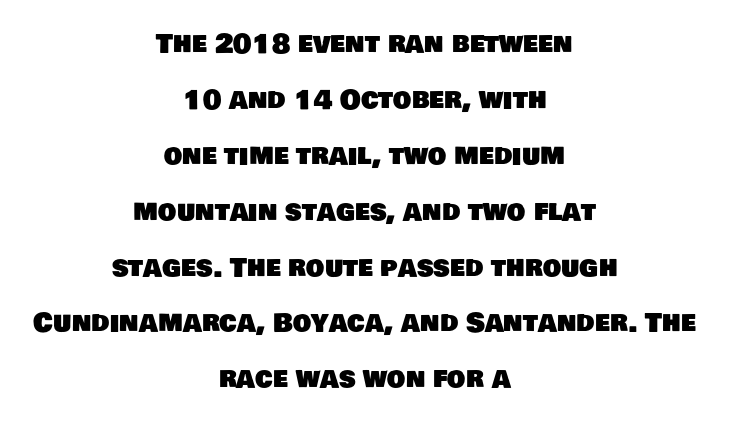
One glance says open: line gaps are wider than usual. Short note: letters normally spaced. Decoration check: the copy has no underline. Caption: multi-line text, centered on the measure.
